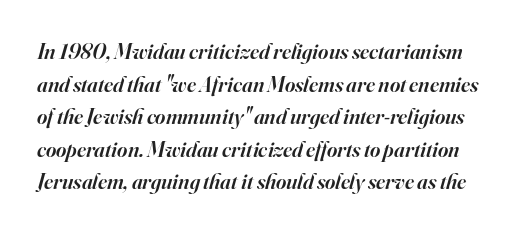
{"italic": "yes", "lean": "right", "slant_degrees": 16, "bold": "semi", "underline": "no", "line_spacing": "normal", "line_spacing_ratio": 1.48, "letter_spacing": "normal", "letter_spacing_em": 0.0, "glyph_px": 22}
